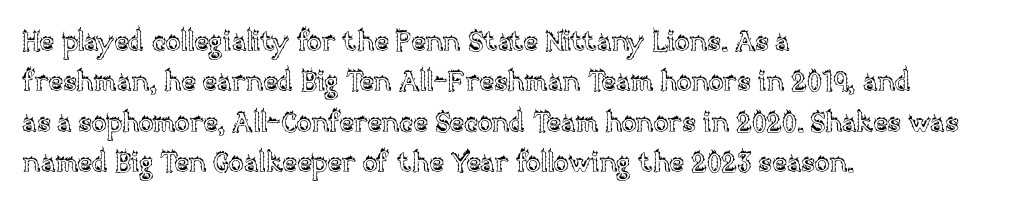
Here the designer chose a conventional face with non-uniform glyph widths. Horizontal bands of white between lines are of average thickness. Which margin do the lines hug? The left one — the right edge is uneven. Upright lettering throughout. Bare-footed words on every line.
